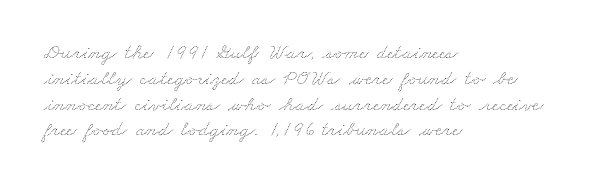
The image shows 21 px text type; set left-aligned, line spacing 1.23x, normal letter spacing, not underlined.
